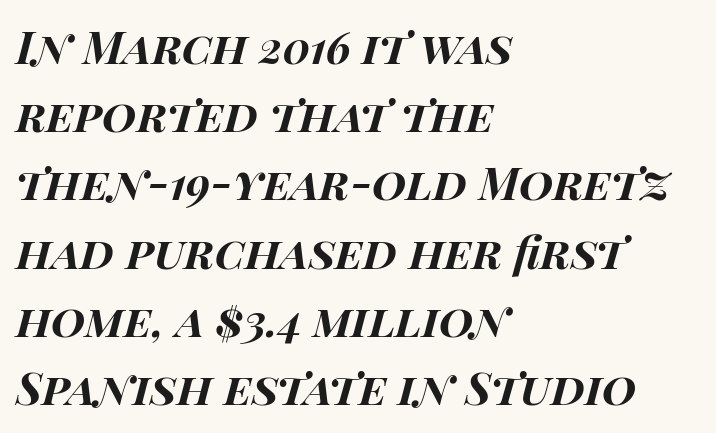
The image shows 44 px bold, wide type, italic (leaning right); set left-aligned, normal line spacing (1.55x), normal letter spacing, not underlined; high stroke contrast and a large x-height.
